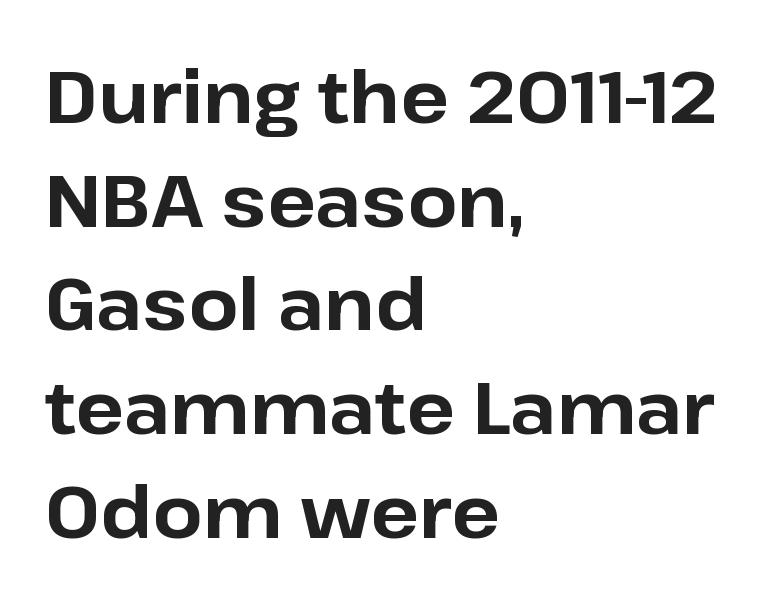
Q: Is the text bold? A: Yes.
Q: Is the text italic (slanted)? A: No, it is upright.
Q: Is the typeface a serif or a sans-serif typeface? A: Sans-serif.
Q: Is the text underlined? A: No.
Q: How is the paragraph aligned? A: Left-aligned.
Q: Is the spacing between letters normal or unusually wide? A: Normal.
Q: Is the spacing between lines tight, normal or loose? A: Normal.
Q: Width (condensed, normal, or wide)? A: Normal.
Q: Stroke contrast? A: Low.
Q: x-height? A: Medium.
Q: Monospaced? A: No.
